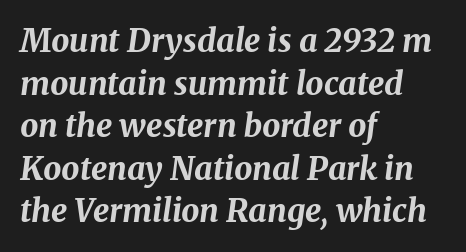
Emphasis by weight is at full strength: bold. Whoever set this chose a conventional vertical rhythm. This sample is left-justified, so line endings fall wherever the words run out. The face used here is rendered with its standard letterfit. The letters are slanted; this is an italic face.
